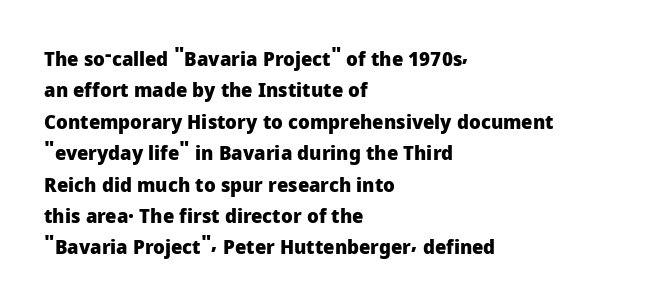
{"italic": "no", "bold": "yes", "underline": "no", "align": "left", "line_spacing": "normal", "line_spacing_ratio": 1.57, "letter_spacing": "normal", "letter_spacing_em": 0.0, "glyph_px": 20}
